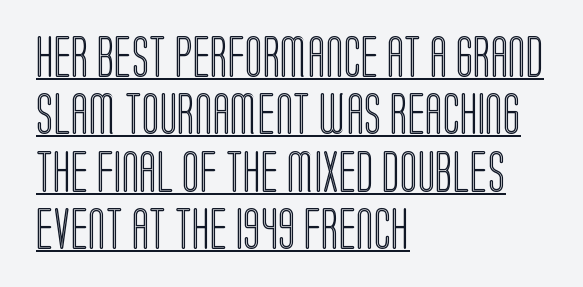
Q: Is the text italic (slanted)? A: No, it is upright.
Q: Is the text underlined? A: Yes.
Q: How is the paragraph aligned? A: Left-aligned.
Q: Is the spacing between letters normal or unusually wide? A: Normal.
Q: Is the spacing between lines tight, normal or loose? A: Normal.
Q: Width (condensed, normal, or wide)? A: Condensed.
Q: x-height? A: Large.
Q: Monospaced? A: No.
